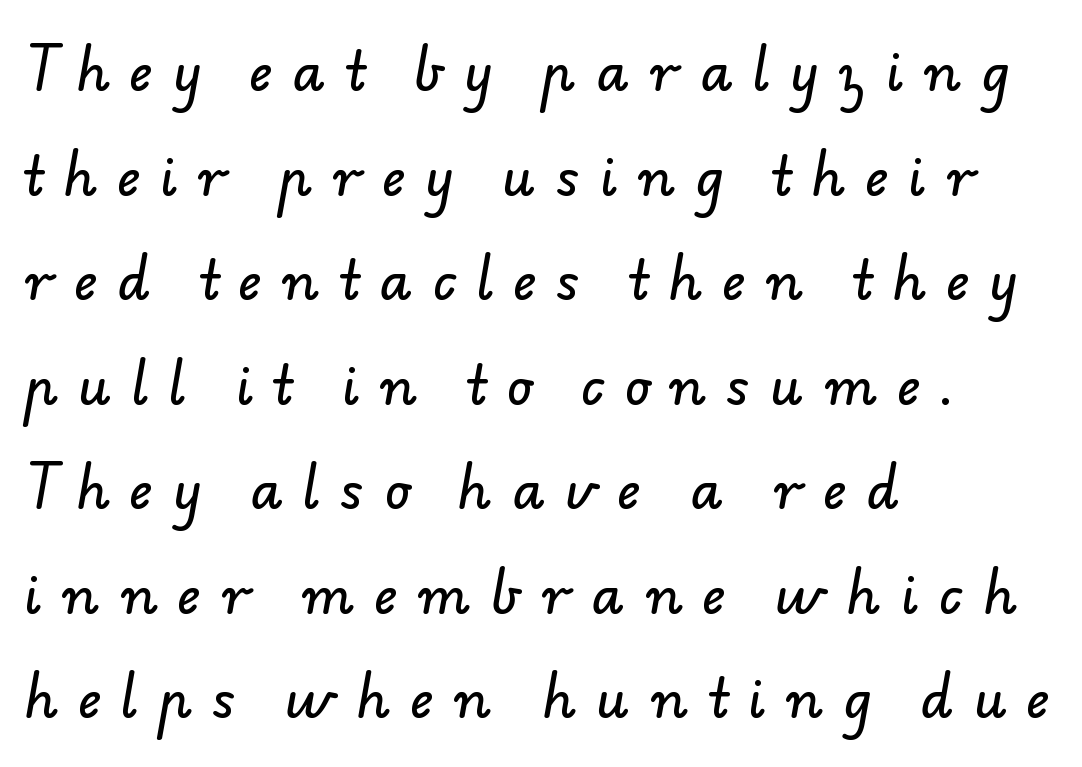
The zone under the glyphs is completely vacant. This block would shrink considerably if given ordinary leading; it's expanded now. Spacing between characters has been opened up far beyond the box default. Stroke terminals: plain, sans-serif. This sample has the flowing, uneven cadence of proportional lettering. The lines in this sample share a left origin and differ only in where they stop.
